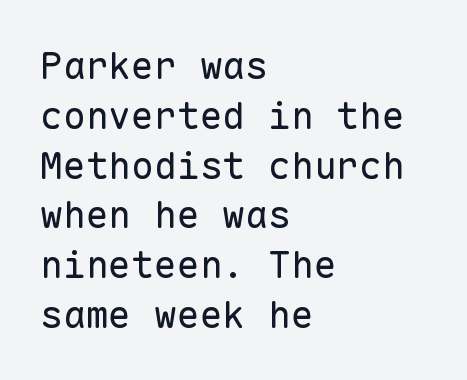
{"serif": "no", "italic": "no", "bold": "no", "weight": "regular", "width": "normal", "stroke_contrast": "low", "x_height": "medium", "monospaced": "yes", "underline": "no", "align": "left", "line_spacing": "normal", "line_spacing_ratio": 1.31, "letter_spacing": "normal", "letter_spacing_em": 0.0, "glyph_px": 38}
